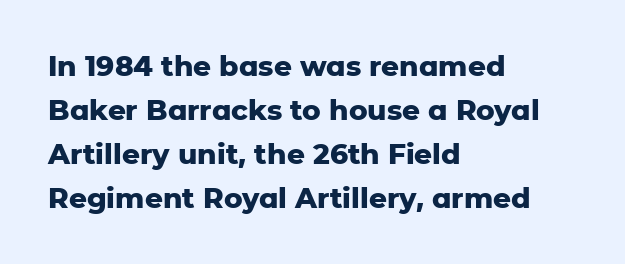
The lines are quadded left. Vertical strokes here are truly vertical. As a designer I'd log this as weight 700, bold. The rendering shows plain stroke endings on the letterforms — a sans-serif design.
